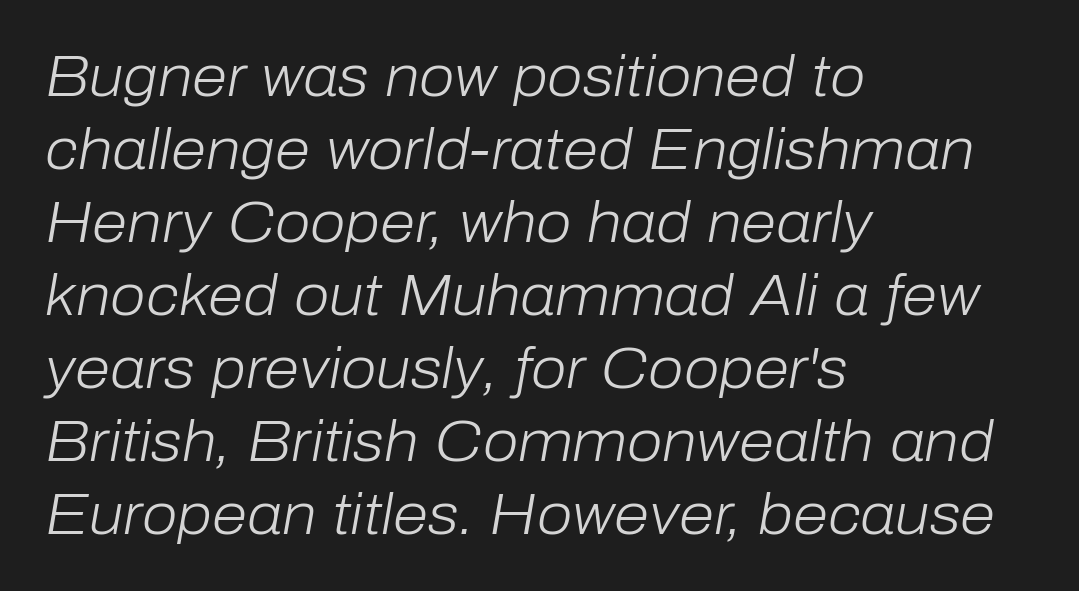
Does the copy run flush right? No — it runs flush left. The axis of the letterforms is tilted away from vertical. The specimen omits any rule beneath the text block's lines. A typesetter would call this zero additional tracking. Looks like regular typesetting: each glyph gets only the width it needs.
